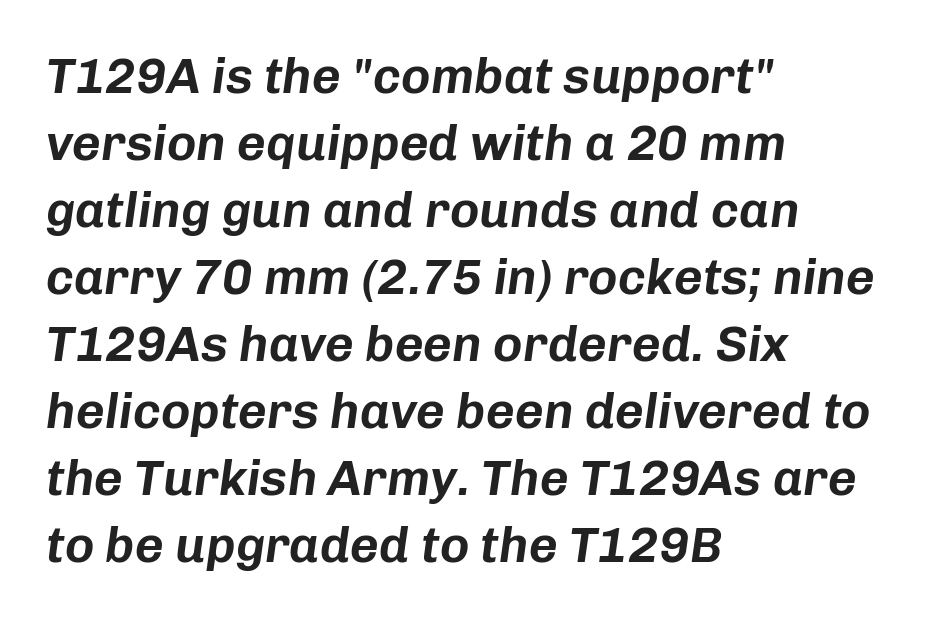
The image shows 50 px text type, italic (leaning right); set left-aligned, normal line spacing (1.34x), normal letter spacing, not underlined; low stroke contrast and a medium x-height.
